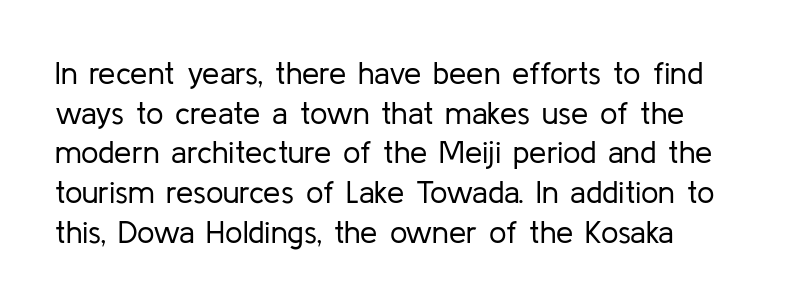
{"serif": "no", "italic": "no", "bold": "no", "weight": "regular", "width": "normal", "stroke_contrast": "low", "x_height": "medium", "monospaced": "no", "underline": "no", "line_spacing": "normal", "line_spacing_ratio": 1.28, "letter_spacing": "normal", "letter_spacing_em": 0.0, "glyph_px": 31}
